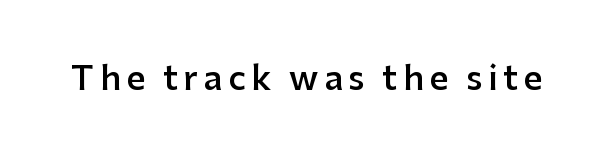
Q: Is the text bold? A: Semi-bold.
Q: Is the text italic (slanted)? A: No, it is upright.
Q: Is the typeface a serif or a sans-serif typeface? A: Sans-serif.
Q: Is the text underlined? A: No.
Q: Width (condensed, normal, or wide)? A: Normal.
Q: Stroke contrast? A: Low.
Q: x-height? A: Medium.
Q: Monospaced? A: No.
